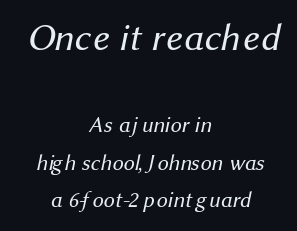
Q: Is the text bold? A: No.
Q: Is the typeface a serif or a sans-serif typeface? A: Sans-serif.
Q: Is the text underlined? A: No.
Q: How is the paragraph aligned? A: Centered.
Q: Is the spacing between letters normal or unusually wide? A: Normal.
Q: Which block of text is set in a larger size, the first (top) or the second (bottom)? A: The first (top) one.
Q: Width (condensed, normal, or wide)? A: Normal.
Q: Stroke contrast? A: Medium.
Q: x-height? A: Medium.
Q: Monospaced? A: No.
